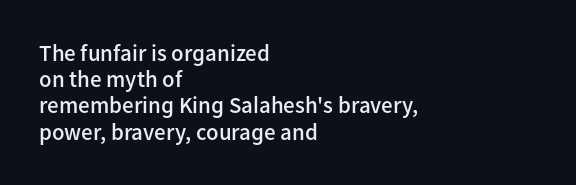
{"italic": "no", "bold": "semi", "underline": "no", "align": "left", "line_spacing": "tight", "line_spacing_ratio": 1.14, "letter_spacing": "normal", "letter_spacing_em": 0.0, "glyph_px": 23}
